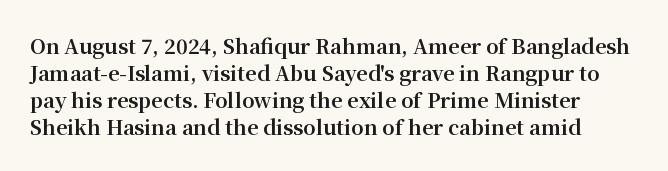
Does extra space separate the letters? No, they use regular spacing. A bare baseline throughout the passage. Does the leading feel generous? No, just average. Upright lettering throughout.
